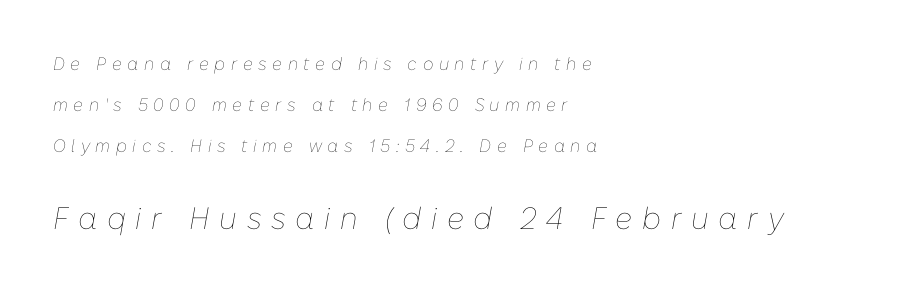
Q: Is the text bold? A: No.
Q: Is the text italic (slanted)? A: Yes, it leans right by about 10 degrees.
Q: Is the text underlined? A: No.
Q: How is the paragraph aligned? A: Left-aligned.
Q: Is the spacing between letters normal or unusually wide? A: Unusually wide.
Q: Is the spacing between lines tight, normal or loose? A: Loose.
Q: Which block of text is set in a larger size, the first (top) or the second (bottom)? A: The second (bottom) one.
Q: Width (condensed, normal, or wide)? A: Normal.
Q: Stroke contrast? A: Low.
Q: x-height? A: Medium.
Q: Monospaced? A: No.
